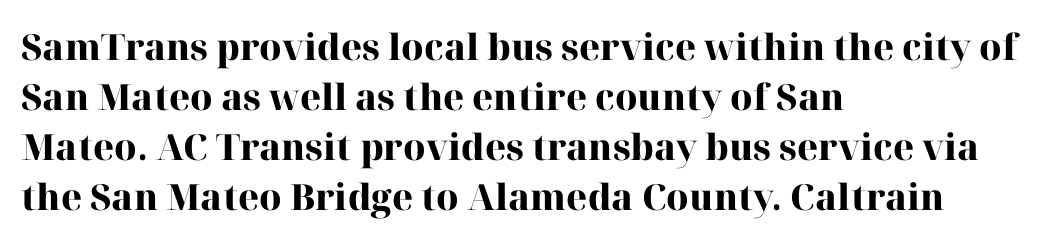
{"serif": "yes", "italic": "no", "bold": "yes", "weight": "heavy", "width": "normal", "stroke_contrast": "high", "x_height": "medium", "monospaced": "no", "underline": "no", "align": "left", "line_spacing": "normal", "line_spacing_ratio": 1.39, "letter_spacing": "normal", "letter_spacing_em": 0.0, "glyph_px": 36}
